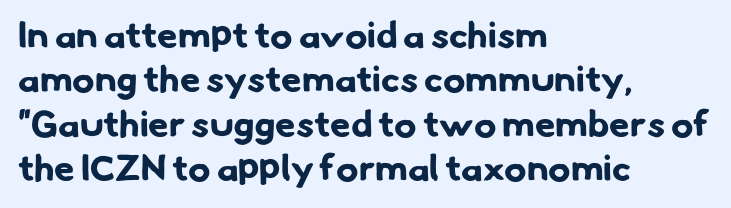
Emphasis by weight is at full strength: bold. The setting favours the left margin, as ordinary paragraphs usually do. The typeface chosen for these lines omits serifs. Letter spacing: default. Quick note: underline off.
